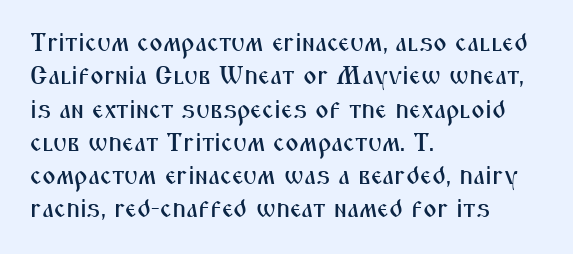
Beneath every word, the page is bare. Evenly set lines give the paragraph a standard silhouette. The compositor pushed each line to the left boundary. Spacing between characters is what you'd get straight out of the box. When letters stand straight like this, we call the style roman or upright.
